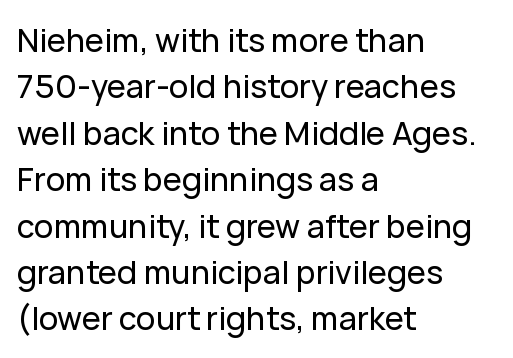
These lines keep a tight, regular rhythm from letter to letter. Rows of type keep a routine distance in the vertical direction. This sample has the flowing, uneven cadence of proportional lettering. The typography opts for an upright posture over an oblique one.
